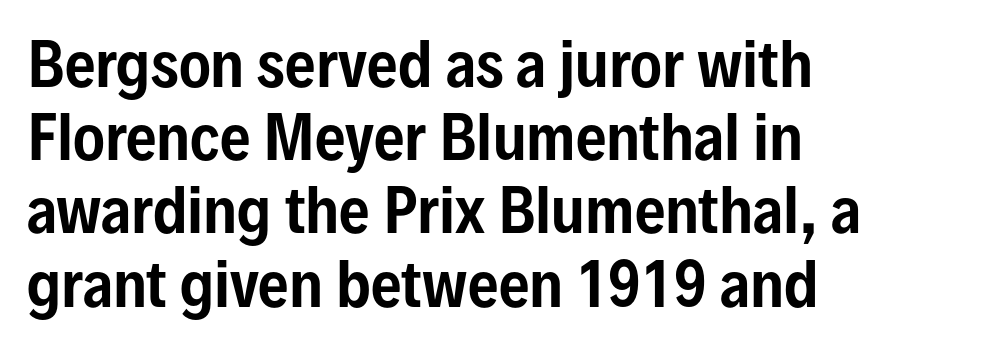
The image shows 60 px condensed sans-serif type, upright; set left-aligned, line spacing 1.22x, normal letter spacing, not underlined; low stroke contrast and a medium x-height.
